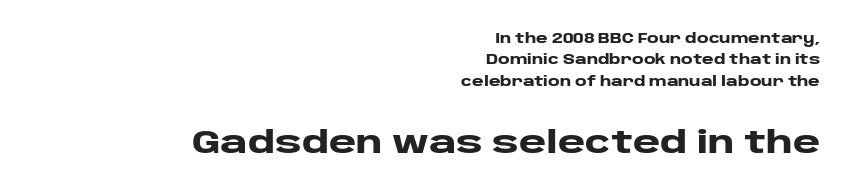
Do the letters lean? They stand straight. Lines of text with bare space underneath. Does the leading feel generous? No, just average. What weight is shown? A full bold with thick strokes. The gaps between neighbouring characters are ordinary and unremarkable. Typesetter's note — lower block bumped up in size, upper block left smaller.
